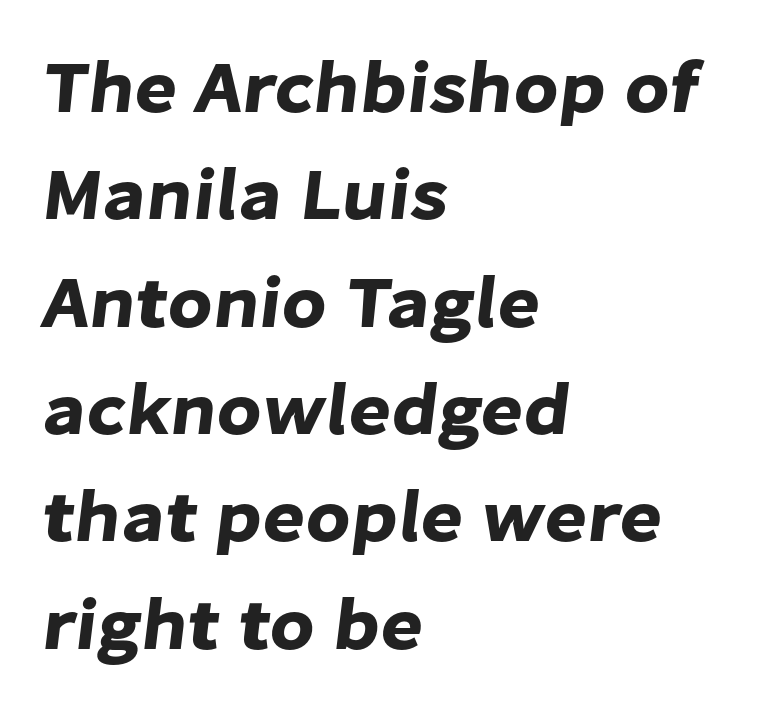
{"serif": "no", "width": "normal", "stroke_contrast": "low", "x_height": "medium", "monospaced": "no", "underline": "no", "align": "left", "line_spacing": "normal", "line_spacing_ratio": 1.47, "letter_spacing": "normal", "letter_spacing_em": 0.0, "glyph_px": 73}
